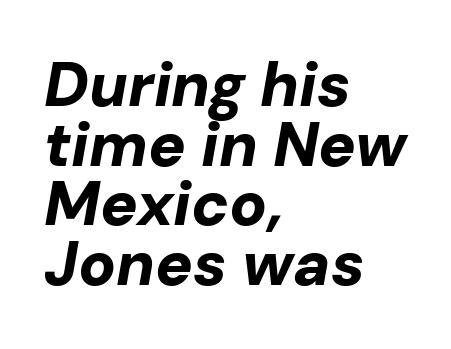
{"italic": "yes", "lean": "right", "slant_degrees": 10, "bold": "yes", "weight": "bold", "width": "normal", "stroke_contrast": "low", "x_height": "medium", "monospaced": "no", "underline": "no", "align": "left", "line_spacing": "tight", "line_spacing_ratio": 0.96, "letter_spacing": "normal", "letter_spacing_em": 0.0, "glyph_px": 62}
